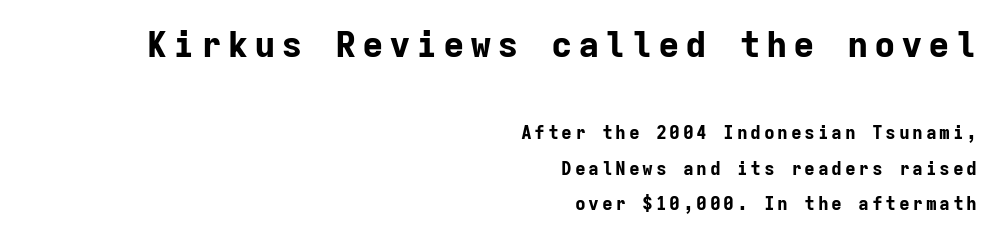
The image shows 36 px bold sans-serif type, upright, monospaced; set right-aligned, loose line spacing (1.96x), not underlined; the first (top) block is 2.0x larger; low stroke contrast and a medium x-height.
